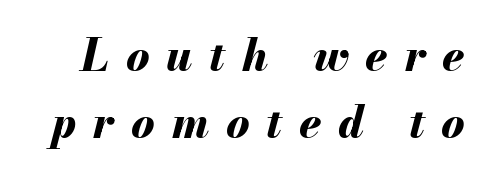
Q: Is the text bold? A: Yes.
Q: Is the text italic (slanted)? A: Yes, it leans right by about 13 degrees.
Q: Is the text underlined? A: No.
Q: Is the spacing between letters normal or unusually wide? A: Unusually wide.
Q: Is the spacing between lines tight, normal or loose? A: Normal.
Q: Width (condensed, normal, or wide)? A: Normal.
Q: Stroke contrast? A: Medium.
Q: x-height? A: Small.
Q: Monospaced? A: No.
